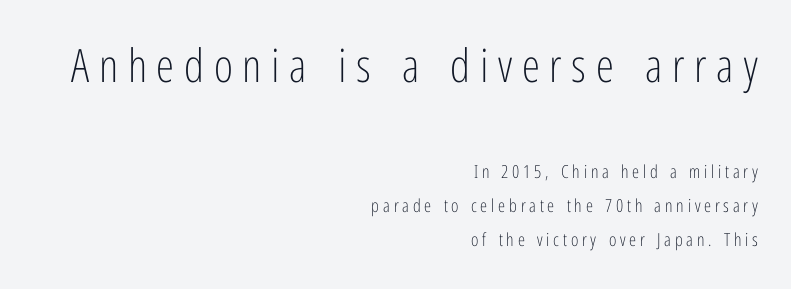
{"serif": "no", "italic": "no", "bold": "no", "weight": "light", "width": "condensed", "stroke_contrast": "low", "x_height": "medium", "monospaced": "no", "underline": "no", "align": "right", "line_spacing": "loose", "line_spacing_ratio": 1.91, "letter_spacing": "wide", "letter_spacing_em": 0.21, "larger_block": "first", "size_ratio": 2.56, "glyph_px": 46}
